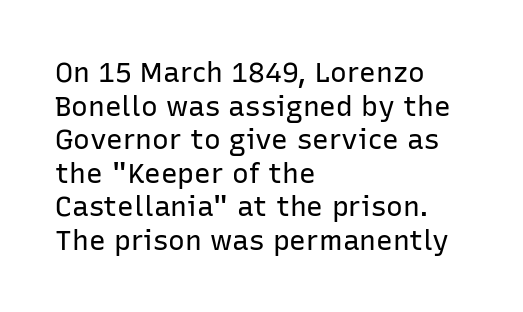
Each stroke keeps to a modest, everyday thickness or less. Plain, unruled lines of type. Which margin do the lines hug? The left one — the right edge is uneven. The letters advance in unequal steps, a hallmark of proportional type. Are there feet on the stems? There aren't — it's a sans. Standard letterfit; no display-style spreading of the glyphs.
